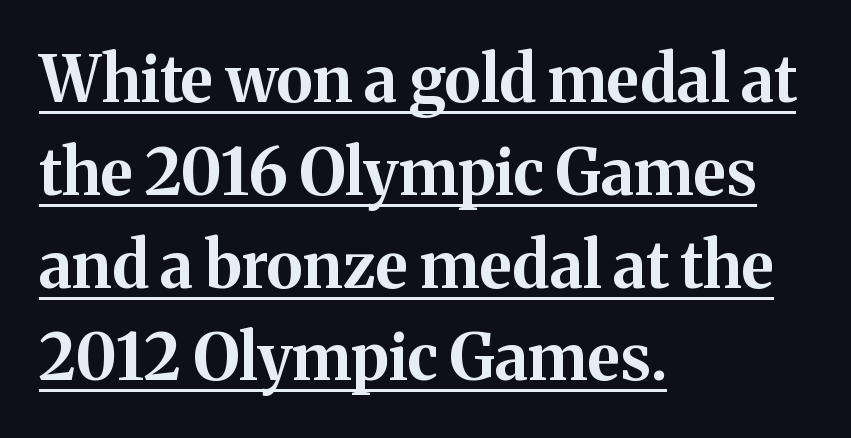
The image shows 64 px bold serif type, upright; set left-aligned, normal line spacing (1.45x), normal letter spacing, underlined; medium stroke contrast and a medium x-height.
